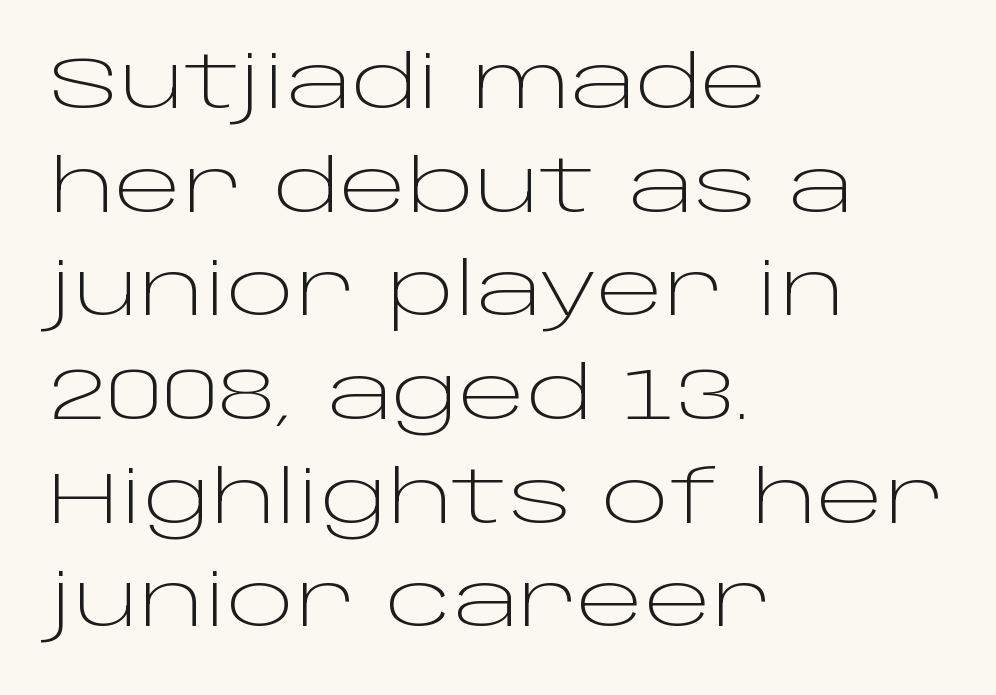
What kind of face is this? One without serifs — a sans. These lines were composed using upright roman letters. Type without underlining. Left-aligned paragraph, ragged on the right.
